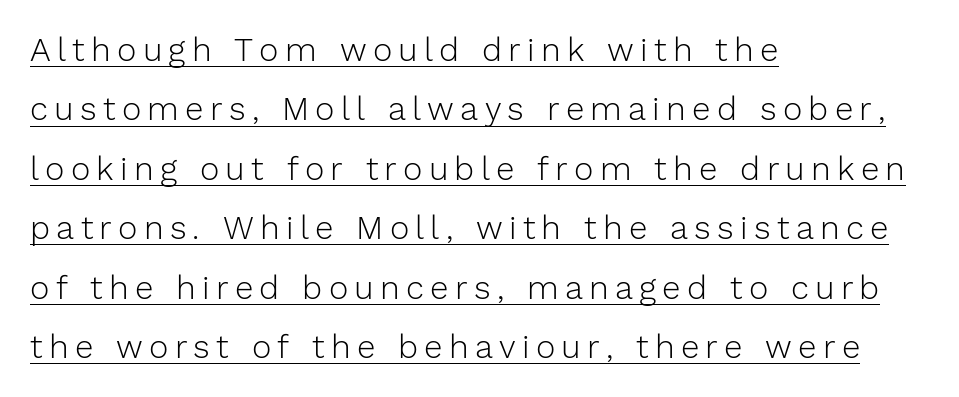
The characters display no serif detailing; their extremities are plain. Looks like regular typesetting: each glyph gets only the width it needs. Designer's note — italics off, roman on. A classic flush-left, rag-right setting is used for this passage. Is the stroke heavy? The answer is a plain regular-or-lighter.
